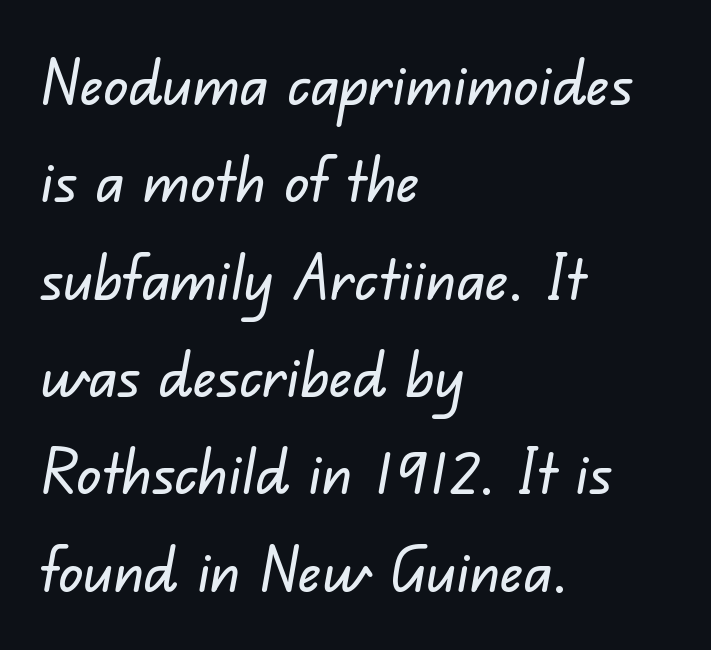
Q: Is the typeface a serif or a sans-serif typeface? A: Sans-serif.
Q: Is the text underlined? A: No.
Q: How is the paragraph aligned? A: Left-aligned.
Q: Is the spacing between letters normal or unusually wide? A: Normal.
Q: Is the spacing between lines tight, normal or loose? A: Normal.
Q: Width (condensed, normal, or wide)? A: Normal.
Q: Stroke contrast? A: Low.
Q: x-height? A: Small.
Q: Monospaced? A: No.
